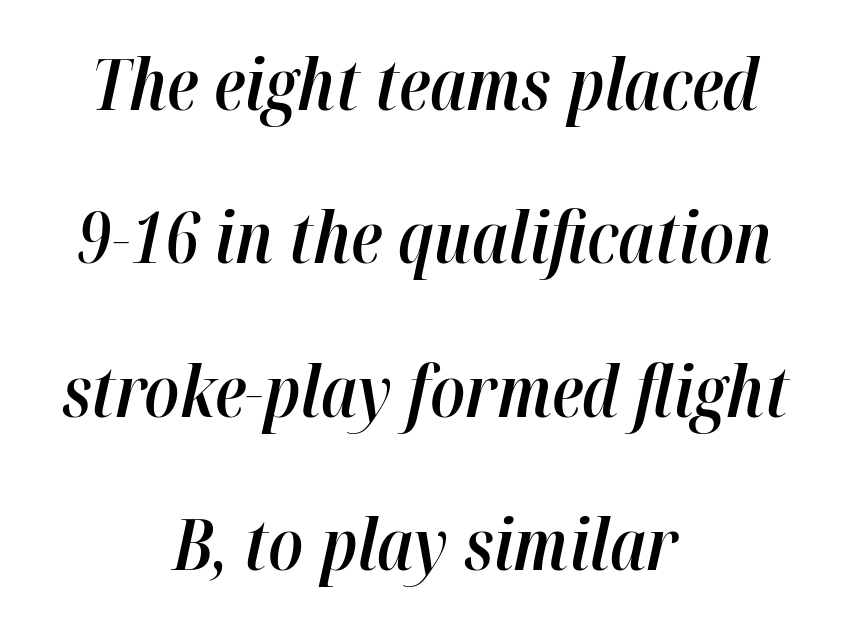
Descender tails drop into unmarked territory. Spacing between characters is what you'd get straight out of the box. Observe the lean: these are italic letterforms. Horizontal alignment here is central, giving a formal, balanced look. Character widths vary here, with narrow letters taking less room than wide ones. A somewhat darkened texture: the type is semibold rather than bold.
